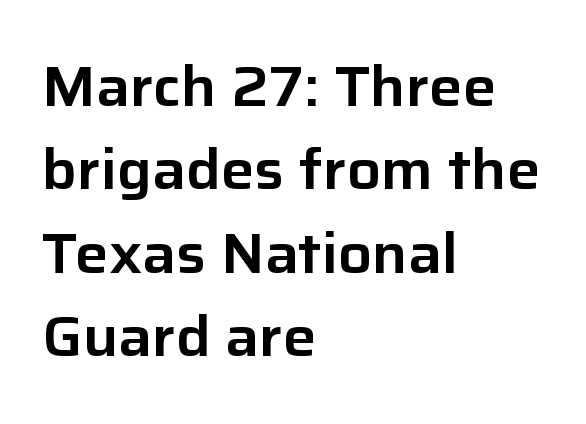
Teacher's note: observe the even left margin — that is flush-left alignment. The type family on display is of the sans-serif kind. This is roman type, the default non-slanted kind. Check under the words: just untouched page. Looks like regular typesetting: each glyph gets only the width it needs. Characters follow at the spacing the type designer built in.
